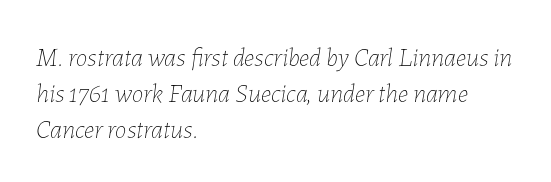
Descenders hang freely into open space. The designer left line spacing at the default. The rag falls on the right side of this text block. Glyph-to-glyph distance matches everyday printed text. This is oblique type, the kind used for emphasis or titles.
